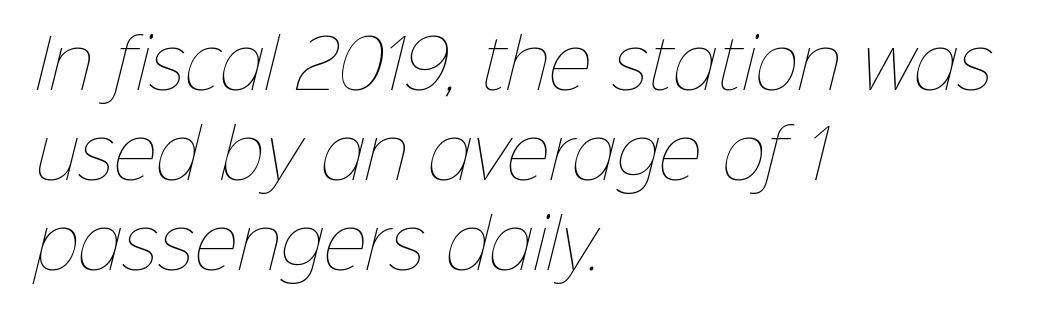
Proportional: the letters do not fall into vertical columns. The space beneath each line is pristine and unruled. Standard letterfit; no display-style spreading of the glyphs. The font is comparable to plain body text, perhaps lighter.
